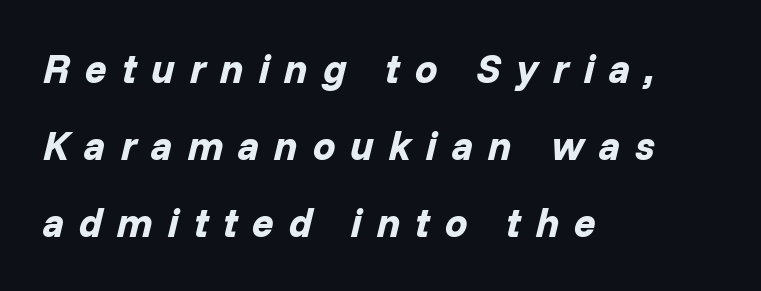
In terms of weight, the rendering is a true, heavy bold. The axis of the letterforms is tilted away from vertical. Unmarked baselines from the first word to the last. What stands out about the letter spacing? Its width — letters are far apart. Left-aligned paragraph, ragged on the right.
